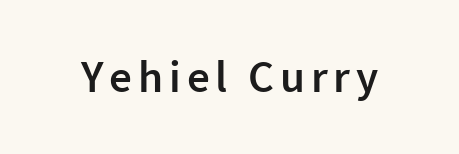
Q: Is the text bold? A: Semi-bold.
Q: Is the text italic (slanted)? A: No, it is upright.
Q: Is the typeface a serif or a sans-serif typeface? A: Sans-serif.
Q: Is the text underlined? A: No.
Q: Width (condensed, normal, or wide)? A: Normal.
Q: Stroke contrast? A: Low.
Q: x-height? A: Medium.
Q: Monospaced? A: No.
